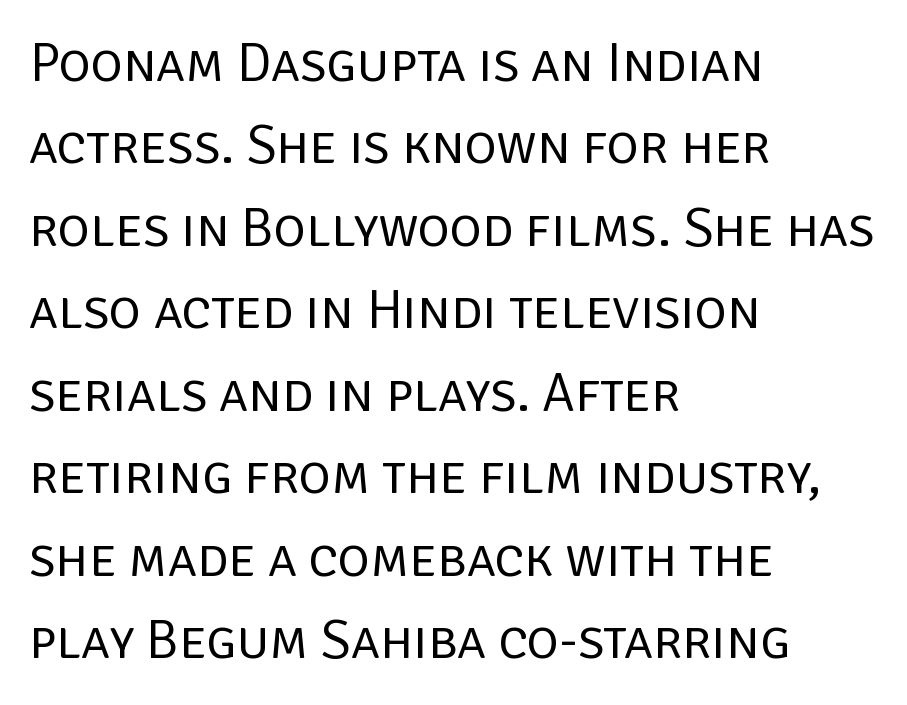
{"serif": "no", "italic": "no", "bold": "no", "weight": "regular", "width": "normal", "stroke_contrast": "low", "x_height": "large", "monospaced": "no", "underline": "no", "align": "left", "line_spacing": "normal", "line_spacing_ratio": 1.5, "letter_spacing": "normal", "letter_spacing_em": 0.0, "glyph_px": 55}
